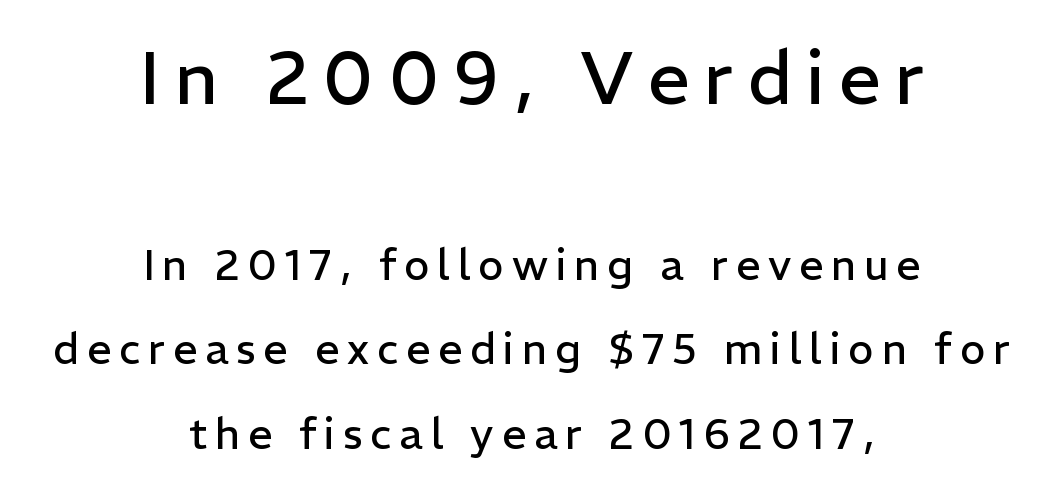
{"serif": "no", "italic": "no", "bold": "no", "weight": "regular", "width": "normal", "stroke_contrast": "low", "x_height": "medium", "monospaced": "no", "underline": "no", "align": "center", "line_spacing": "loose", "line_spacing_ratio": 1.96, "larger_block": "first", "size_ratio": 1.74, "glyph_px": 75}
